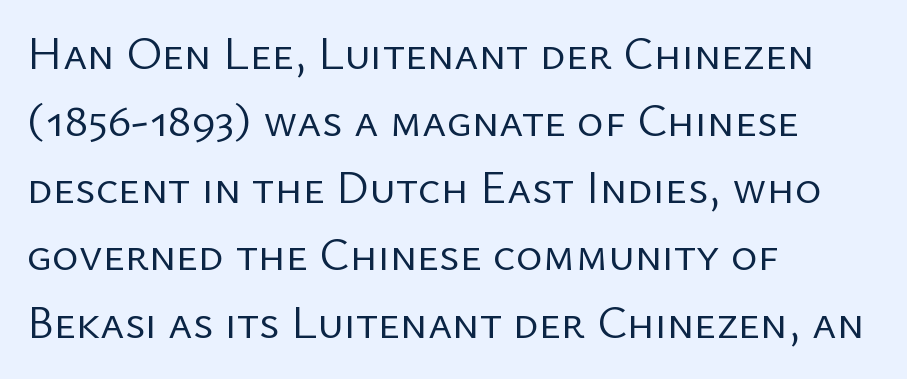
In terms of letterspacing, this is plain default setting. The rendering uses natural spacing where letterforms have individual widths. Summary of weight: not heavy and not bold. Each letter's strokes conclude bluntly, with no projecting serifs.
